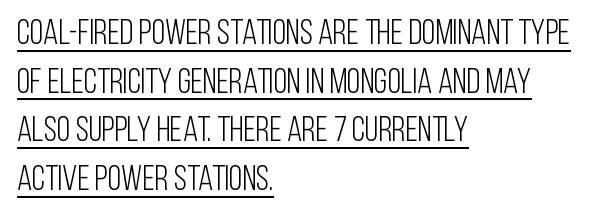
Q: Is the text bold? A: No.
Q: Is the text italic (slanted)? A: No, it is upright.
Q: Is the typeface a serif or a sans-serif typeface? A: Sans-serif.
Q: Is the text underlined? A: Yes.
Q: How is the paragraph aligned? A: Left-aligned.
Q: Is the spacing between letters normal or unusually wide? A: Normal.
Q: Is the spacing between lines tight, normal or loose? A: Normal.
Q: Width (condensed, normal, or wide)? A: Condensed.
Q: Stroke contrast? A: Low.
Q: x-height? A: Large.
Q: Monospaced? A: No.
